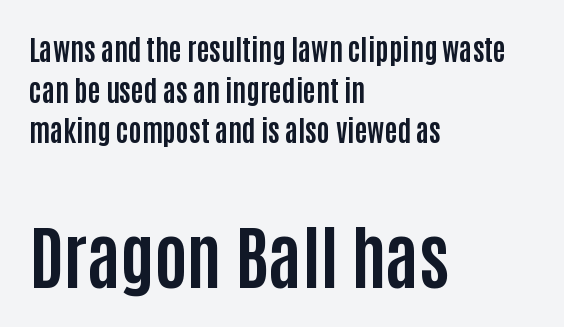
Q: Is the text bold? A: Yes.
Q: Is the text italic (slanted)? A: No, it is upright.
Q: Is the typeface a serif or a sans-serif typeface? A: Sans-serif.
Q: Is the text underlined? A: No.
Q: How is the paragraph aligned? A: Left-aligned.
Q: Is the spacing between letters normal or unusually wide? A: Normal.
Q: Is the spacing between lines tight, normal or loose? A: Normal.
Q: Which block of text is set in a larger size, the first (top) or the second (bottom)? A: The second (bottom) one.
Q: Width (condensed, normal, or wide)? A: Condensed.
Q: Stroke contrast? A: Low.
Q: x-height? A: Large.
Q: Monospaced? A: No.
